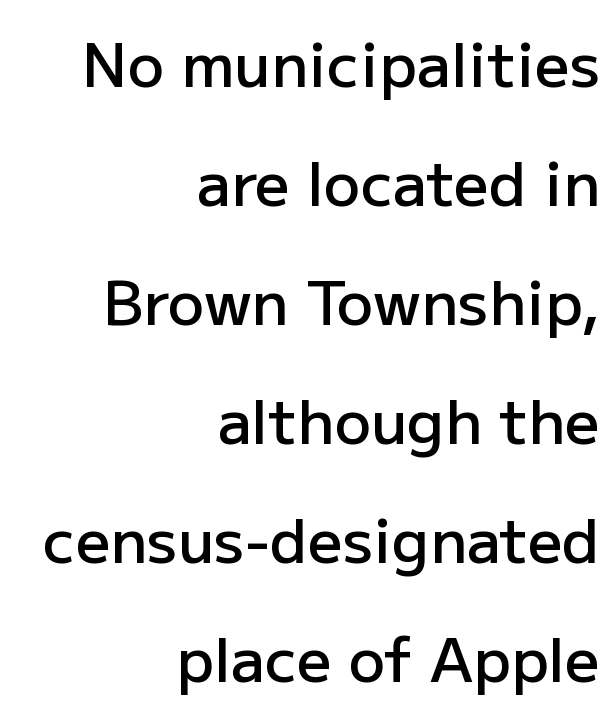
The image shows 61 px semibold sans-serif type, upright; set right-aligned, loose line spacing (1.95x), normal letter spacing, not underlined; low stroke contrast and a medium x-height.
